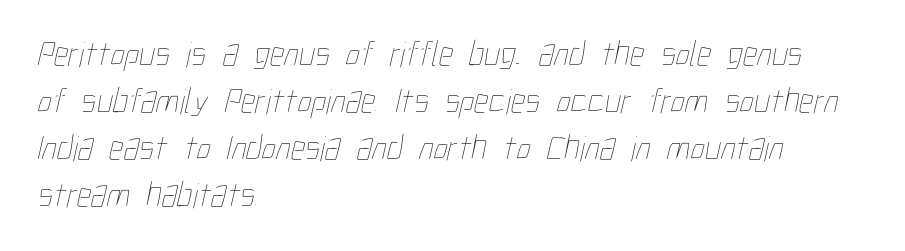
Spacing verdict: proportional, widths tailored to each character. Rule under the text: the space is simply empty. Summary of weight: not heavy and not bold. The letterforms sit shoulder to shoulder at normal distance.
